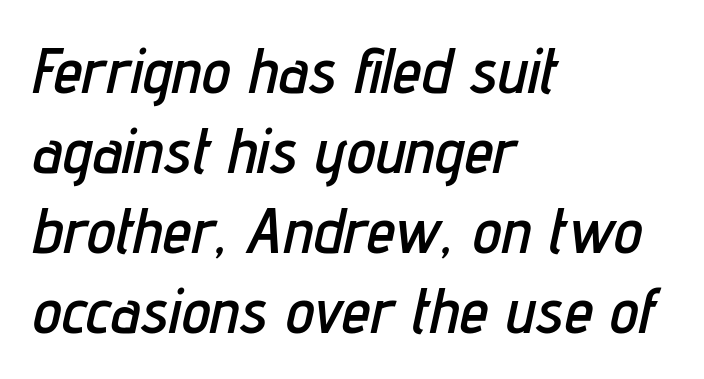
{"italic": "yes", "lean": "right", "slant_degrees": 12, "width": "condensed", "stroke_contrast": "low", "x_height": "medium", "monospaced": "no", "underline": "no", "align": "left", "line_spacing_ratio": 1.23, "letter_spacing": "normal", "letter_spacing_em": 0.0, "glyph_px": 65}
